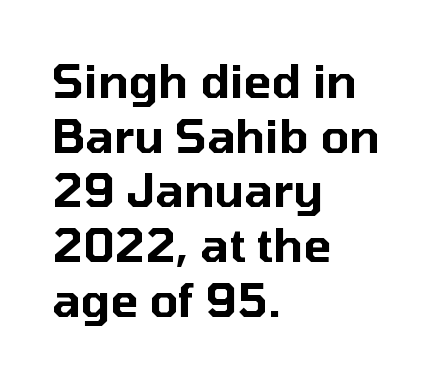
Bare-footed words on every line. Each letter's strokes conclude bluntly, with no projecting serifs. The lettering holds an erect, upright posture throughout. The face used here is rendered with its standard letterfit. The face used here is proportionally spaced, like ordinary book or web type. Left-aligned paragraph, ragged on the right.
